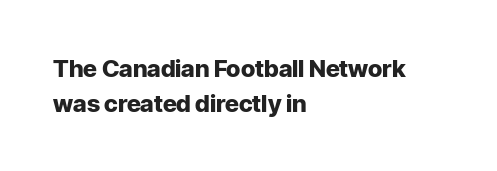
Nope, not italic — everything's standing straight. The passage shown has conventional tracking throughout. Bold? Absolutely — the strokes are thick and heavy. If you drew a ruler down the left edge, every line would touch it. The gap between lines stays unmarked. Horizontal bands of white between lines are of average thickness.
